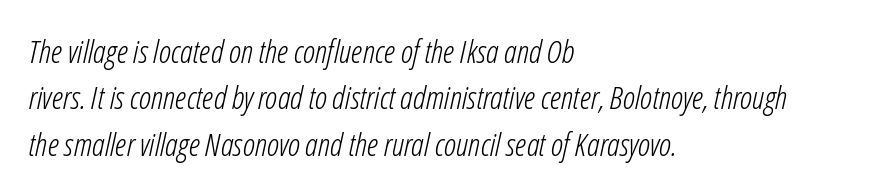
{"italic": "yes", "lean": "right", "slant_degrees": 12, "bold": "no", "weight": "light", "width": "condensed", "stroke_contrast": "low", "x_height": "medium", "monospaced": "no", "underline": "no", "align": "left", "line_spacing": "normal", "line_spacing_ratio": 1.45, "letter_spacing": "normal", "letter_spacing_em": 0.0, "glyph_px": 32}
